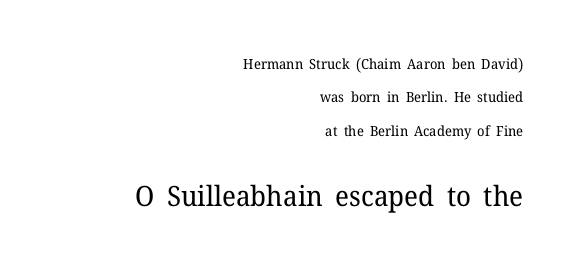
{"serif": "yes", "italic": "no", "bold": "no", "weight": "regular", "width": "normal", "stroke_contrast": "low", "x_height": "medium", "monospaced": "no", "underline": "no", "align": "right", "line_spacing": "loose", "line_spacing_ratio": 2.39, "letter_spacing": "normal", "letter_spacing_em": 0.0, "larger_block": "second", "size_ratio": 2.0, "glyph_px": 28}
